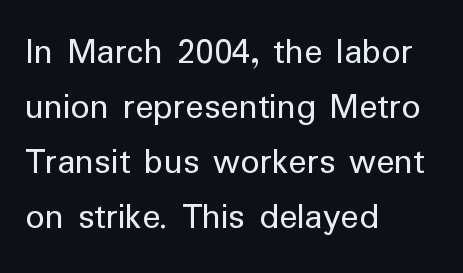
The image shows 38 px regular-weight sans-serif type, upright; set left-aligned, normal line spacing (1.45x), normal letter spacing, not underlined; low stroke contrast and a medium x-height.
